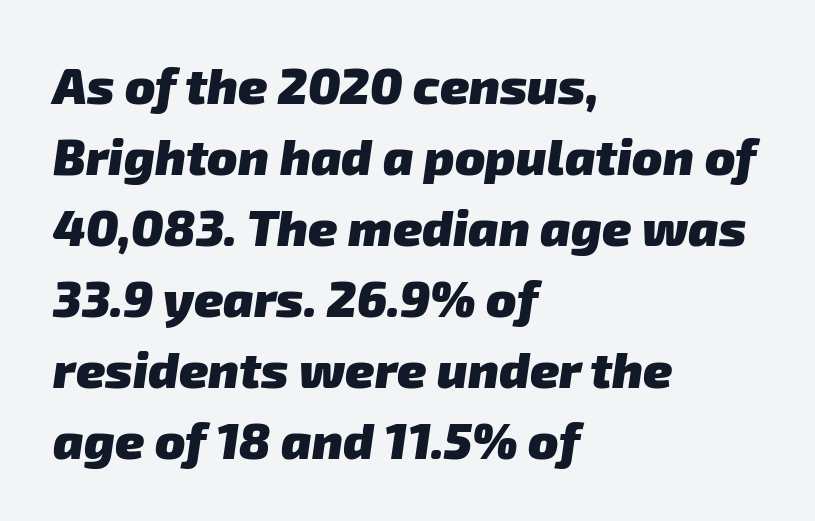
{"serif": "no", "bold": "yes", "weight": "heavy", "width": "normal", "stroke_contrast": "low", "x_height": "medium", "monospaced": "no", "underline": "no", "align": "left", "line_spacing": "normal", "line_spacing_ratio": 1.42, "letter_spacing": "normal", "letter_spacing_em": 0.0, "glyph_px": 50}
